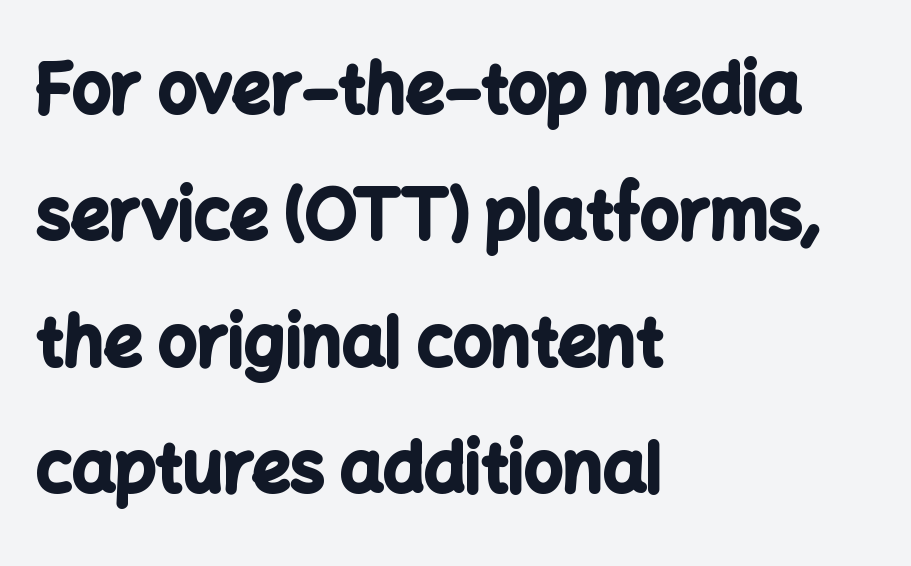
{"serif": "no", "italic": "no", "bold": "yes", "weight": "bold", "width": "normal", "stroke_contrast": "low", "x_height": "medium", "monospaced": "no", "underline": "no", "align": "left", "line_spacing_ratio": 1.86, "letter_spacing": "normal", "letter_spacing_em": 0.0, "glyph_px": 68}
